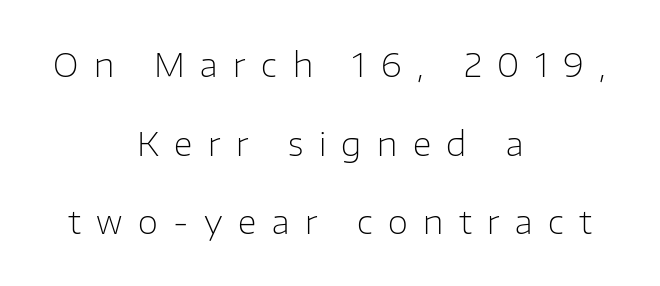
Q: Is the text bold? A: No.
Q: Is the text italic (slanted)? A: No, it is upright.
Q: Is the typeface a serif or a sans-serif typeface? A: Sans-serif.
Q: Is the text underlined? A: No.
Q: How is the paragraph aligned? A: Centered.
Q: Is the spacing between letters normal or unusually wide? A: Unusually wide.
Q: Is the spacing between lines tight, normal or loose? A: Loose.
Q: Width (condensed, normal, or wide)? A: Normal.
Q: Stroke contrast? A: Low.
Q: x-height? A: Medium.
Q: Monospaced? A: No.
